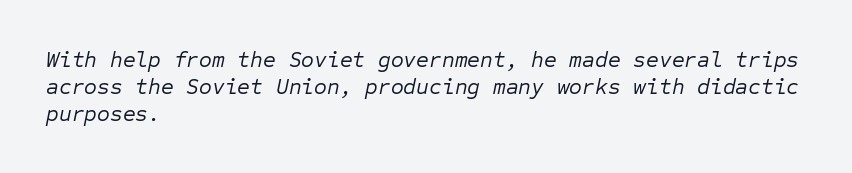
The image shows 22 px text type, italic (leaning right); set left-aligned, line spacing 1.23x, normal letter spacing, not underlined.
